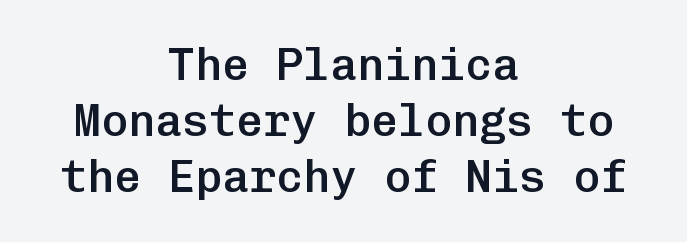
Firm but not heavy-handed strokes: this text is semibold. Line starts and ends both wander, symmetrically. Honestly, the row spacing looks completely unremarkable. The rendering uses typewriter-style spacing with identical character cells.
